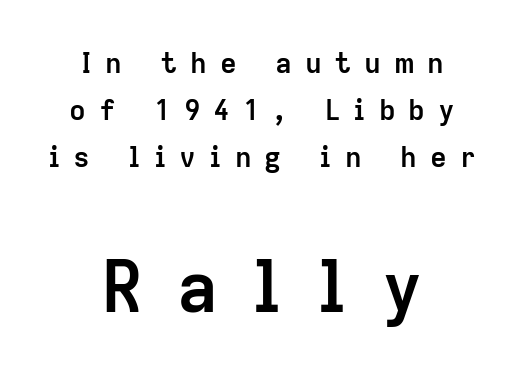
Q: Is the text bold? A: Yes.
Q: Is the text italic (slanted)? A: No, it is upright.
Q: Is the typeface a serif or a sans-serif typeface? A: Sans-serif.
Q: Is the text underlined? A: No.
Q: How is the paragraph aligned? A: Centered.
Q: Is the spacing between letters normal or unusually wide? A: Unusually wide.
Q: Is the spacing between lines tight, normal or loose? A: Normal.
Q: Which block of text is set in a larger size, the first (top) or the second (bottom)? A: The second (bottom) one.
Q: Width (condensed, normal, or wide)? A: Normal.
Q: Stroke contrast? A: Low.
Q: x-height? A: Medium.
Q: Monospaced? A: No.
